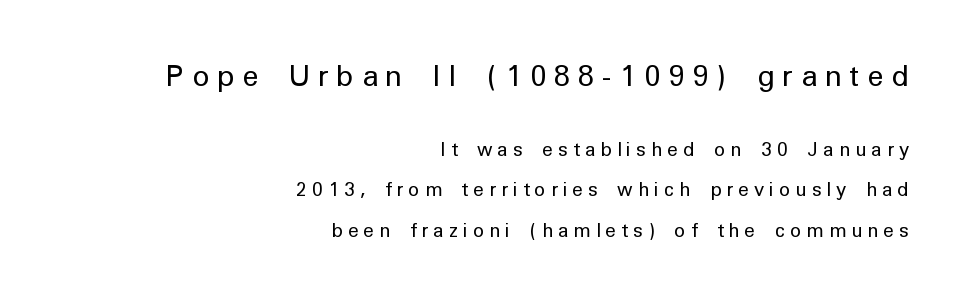
Q: Is the text bold? A: No.
Q: Is the text italic (slanted)? A: No, it is upright.
Q: Is the typeface a serif or a sans-serif typeface? A: Sans-serif.
Q: Is the text underlined? A: No.
Q: How is the paragraph aligned? A: Right-aligned.
Q: Is the spacing between letters normal or unusually wide? A: Unusually wide.
Q: Is the spacing between lines tight, normal or loose? A: Loose.
Q: Which block of text is set in a larger size, the first (top) or the second (bottom)? A: The first (top) one.
Q: Width (condensed, normal, or wide)? A: Normal.
Q: Stroke contrast? A: Low.
Q: x-height? A: Medium.
Q: Monospaced? A: No.
